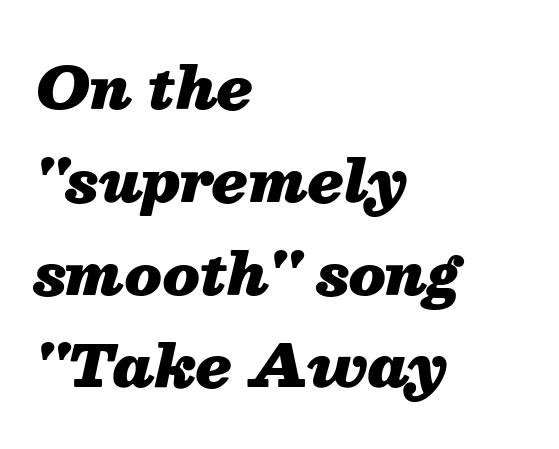
{"italic": "yes", "lean": "right", "slant_degrees": 13, "bold": "yes", "weight": "heavy", "width": "normal", "stroke_contrast": "medium", "x_height": "medium", "monospaced": "no", "underline": "no", "align": "left", "line_spacing": "normal", "line_spacing_ratio": 1.6, "letter_spacing": "normal", "letter_spacing_em": 0.0, "glyph_px": 58}
